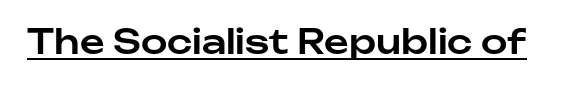
The image shows 34 px sans-serif type, upright; set normal letter spacing, underlined; low stroke contrast and a medium x-height.
